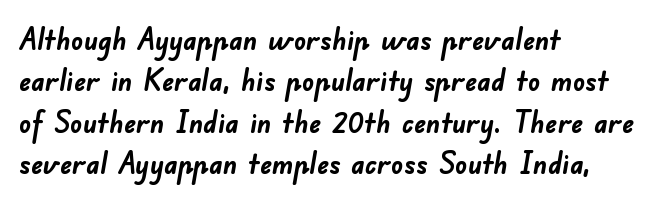
The image shows 30 px semibold sans-serif type; set left-aligned, normal line spacing (1.38x), normal letter spacing, not underlined; low stroke contrast and a small x-height.
